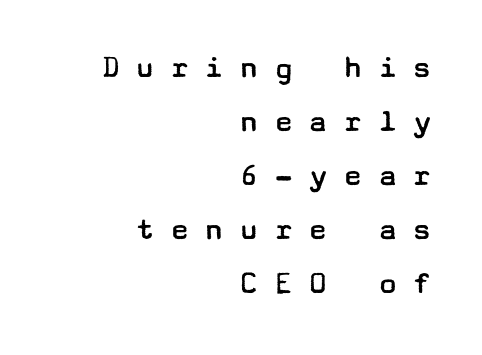
The image shows 33 px regular-weight, wide sans-serif type, upright; set right-aligned, normal line spacing (1.64x), unusually wide letter spacing (+0.45 em), not underlined; low stroke contrast and a medium x-height.
